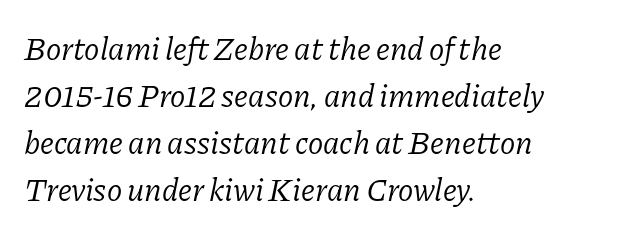
Q: Is the text bold? A: No.
Q: Is the text italic (slanted)? A: Yes, it leans right by about 11 degrees.
Q: Is the typeface a serif or a sans-serif typeface? A: Serif.
Q: Is the text underlined? A: No.
Q: How is the paragraph aligned? A: Left-aligned.
Q: Is the spacing between letters normal or unusually wide? A: Normal.
Q: Is the spacing between lines tight, normal or loose? A: Normal.
Q: Width (condensed, normal, or wide)? A: Normal.
Q: Stroke contrast? A: Low.
Q: x-height? A: Medium.
Q: Monospaced? A: No.
